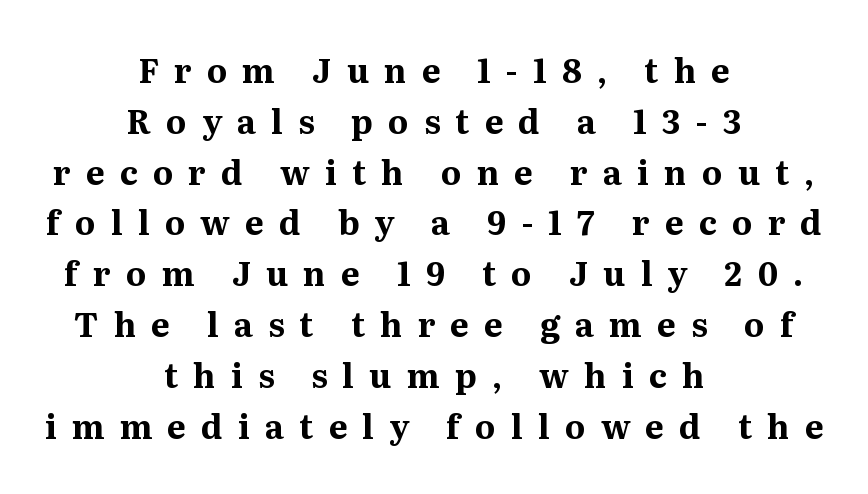
Check the space under the baseline: it is left empty. The rendering inserts visible extra space after every character. The letters advance in unequal steps, a hallmark of proportional type. Regarding serifs, this sample has them. Bold? Absolutely — the strokes are thick and heavy.
